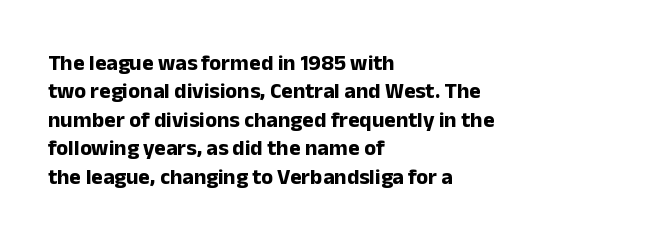
{"italic": "no", "bold": "yes", "underline": "no", "align": "left", "line_spacing": "normal", "line_spacing_ratio": 1.29, "letter_spacing": "normal", "letter_spacing_em": 0.0, "glyph_px": 22}
